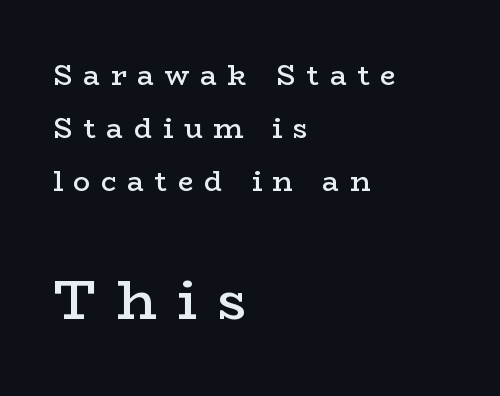
The image shows 55 px semibold, wide serif type, upright; set left-aligned, loose line spacing (1.9x), unusually wide letter spacing (+0.38 em), not underlined; the second (bottom) block is 1.96x larger; low stroke contrast and a medium x-height.
